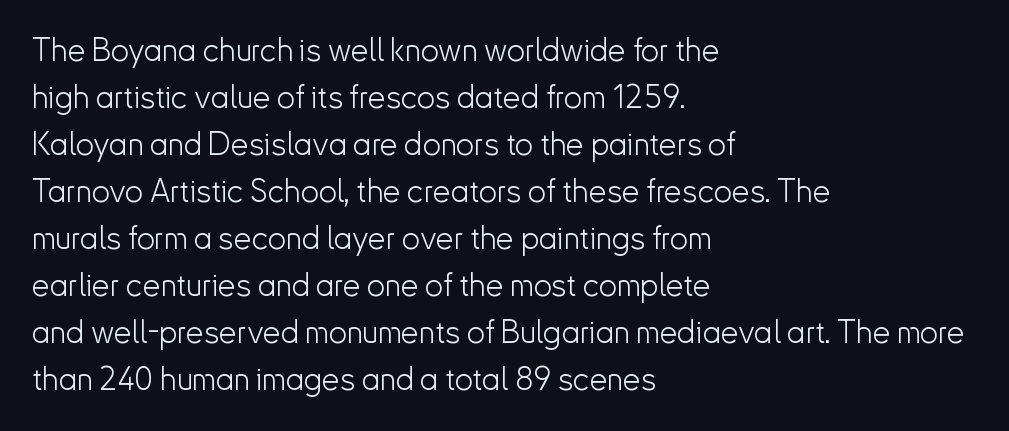
The image shows 32 px light sans-serif type, upright; set left-aligned, normal line spacing (1.47x), normal letter spacing, not underlined; low stroke contrast and a small x-height.
